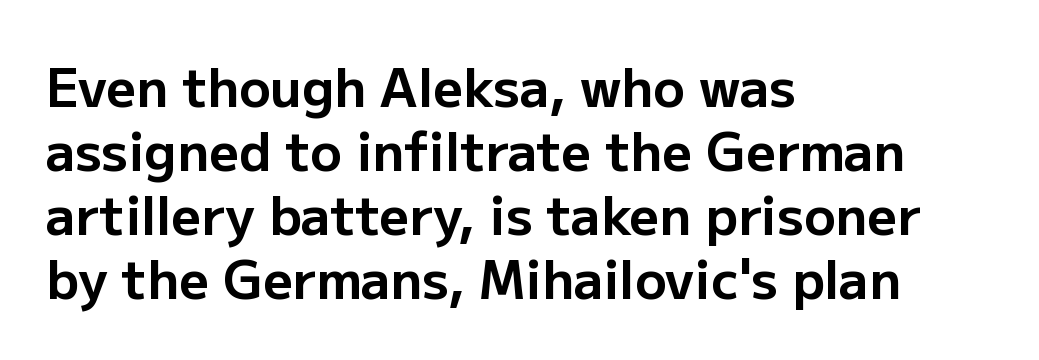
This sample uses a sans-serif face. The baseline area is clear. Does extra space separate the letters? No, they use regular spacing. The letters stand straight up with perfectly vertical stems. Spacing verdict: proportional, widths tailored to each character. Casual observation: everything's shoved over to the left.
